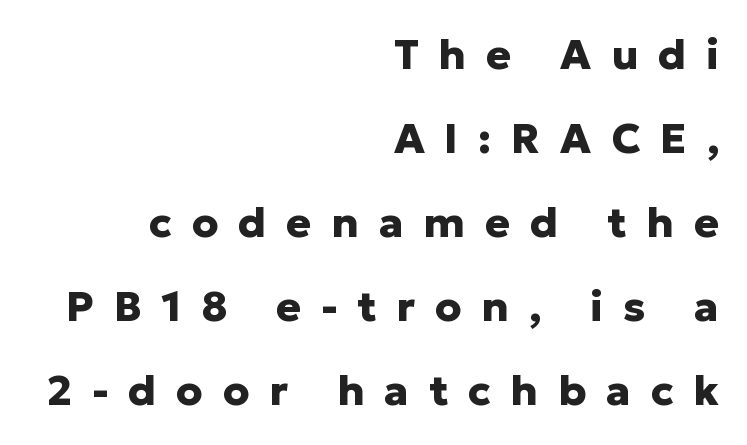
{"serif": "no", "italic": "no", "bold": "yes", "weight": "heavy", "width": "normal", "stroke_contrast": "low", "x_height": "medium", "monospaced": "no", "underline": "no", "align": "right", "line_spacing": "loose", "line_spacing_ratio": 2.0, "letter_spacing": "wide", "letter_spacing_em": 0.47, "glyph_px": 42}
